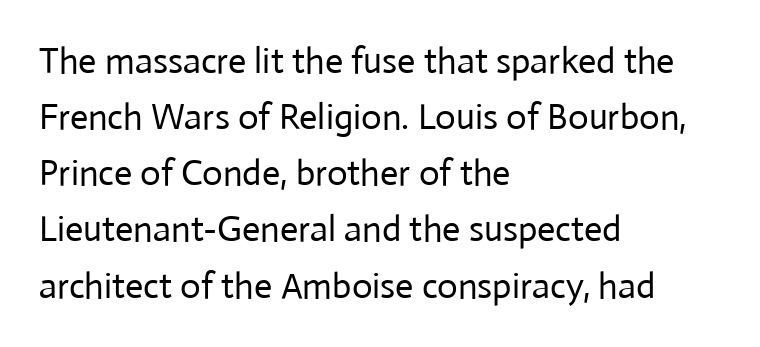
Q: Is the text bold? A: No.
Q: Is the text italic (slanted)? A: No, it is upright.
Q: Is the typeface a serif or a sans-serif typeface? A: Sans-serif.
Q: Is the text underlined? A: No.
Q: How is the paragraph aligned? A: Left-aligned.
Q: Is the spacing between letters normal or unusually wide? A: Normal.
Q: Is the spacing between lines tight, normal or loose? A: Normal.
Q: Width (condensed, normal, or wide)? A: Normal.
Q: Stroke contrast? A: Low.
Q: x-height? A: Medium.
Q: Monospaced? A: No.
